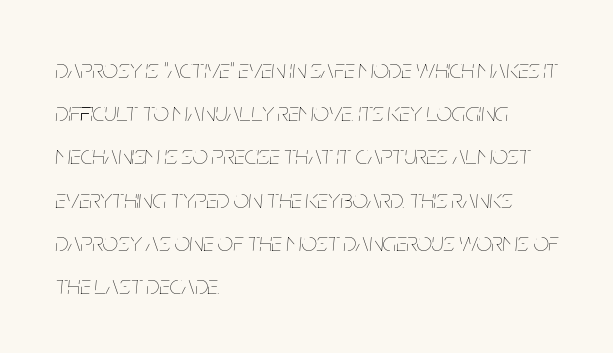
Q: Is the text bold? A: No.
Q: Is the text italic (slanted)? A: Yes, it leans right by about 5 degrees.
Q: Is the text underlined? A: No.
Q: How is the paragraph aligned? A: Left-aligned.
Q: Is the spacing between letters normal or unusually wide? A: Normal.
Q: Is the spacing between lines tight, normal or loose? A: Normal.
